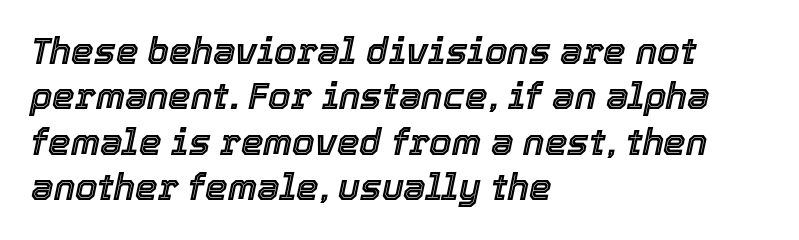
{"italic": "yes", "lean": "right", "slant_degrees": 12, "width": "normal", "x_height": "medium", "monospaced": "no", "underline": "no", "align": "left", "line_spacing": "normal", "line_spacing_ratio": 1.26, "letter_spacing": "normal", "letter_spacing_em": 0.0, "glyph_px": 36}
